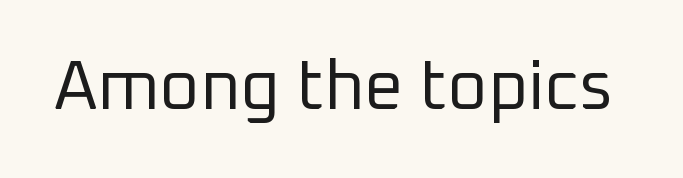
Q: Is the text bold? A: No.
Q: Is the text italic (slanted)? A: No, it is upright.
Q: Is the typeface a serif or a sans-serif typeface? A: Sans-serif.
Q: Is the text underlined? A: No.
Q: Is the spacing between letters normal or unusually wide? A: Normal.
Q: Width (condensed, normal, or wide)? A: Normal.
Q: Stroke contrast? A: Low.
Q: x-height? A: Medium.
Q: Monospaced? A: No.
